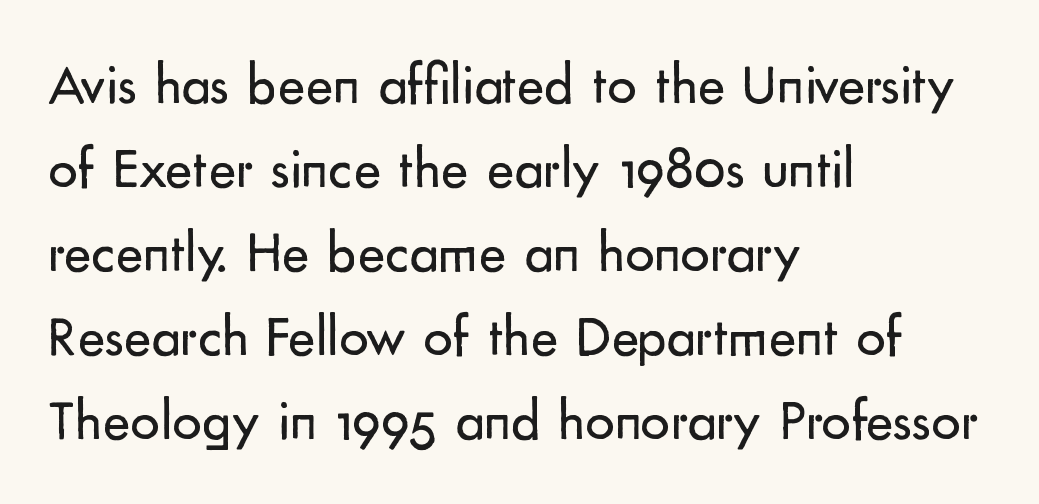
The image shows 58 px regular-weight sans-serif type, upright; set left-aligned, normal line spacing (1.45x), normal letter spacing, not underlined; low stroke contrast and a small x-height.
